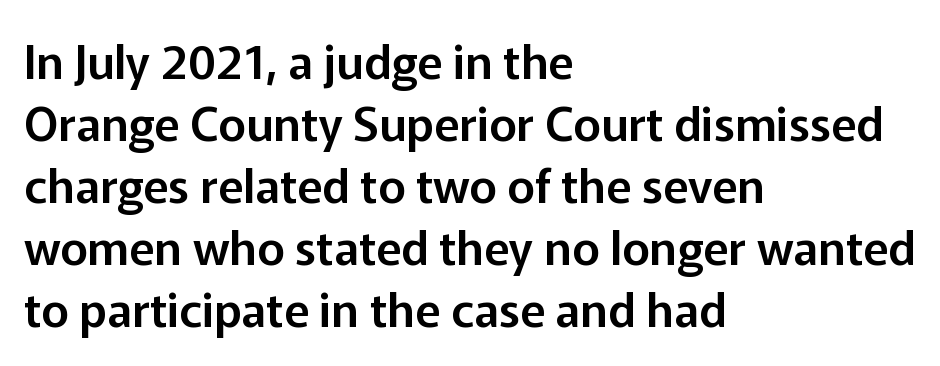
{"serif": "no", "italic": "no", "width": "normal", "stroke_contrast": "low", "x_height": "medium", "monospaced": "no", "underline": "no", "align": "left", "line_spacing": "normal", "line_spacing_ratio": 1.32, "letter_spacing": "normal", "letter_spacing_em": 0.0, "glyph_px": 47}
